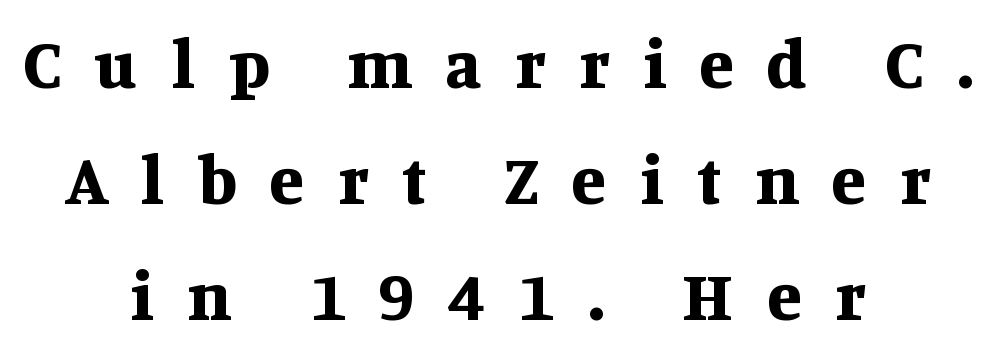
The image shows 70 px bold serif type, upright; set centered, normal line spacing (1.66x), unusually wide letter spacing (+0.48 em), not underlined; medium stroke contrast and a large x-height.
